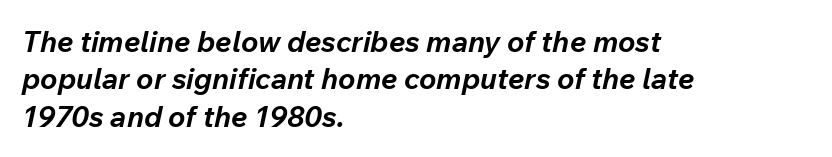
The image shows 29 px bold type, italic (leaning right); set left-aligned, normal line spacing (1.29x), normal letter spacing, not underlined; low stroke contrast and a medium x-height.
